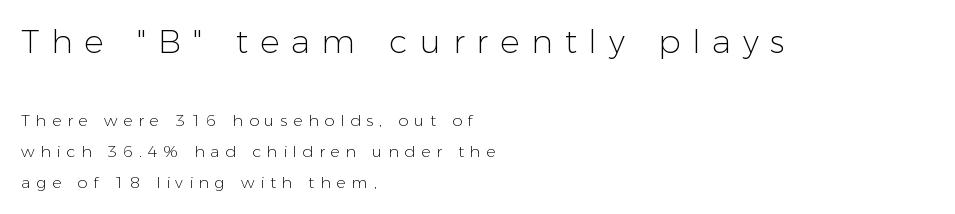
Q: Is the text bold? A: No.
Q: Is the text italic (slanted)? A: No, it is upright.
Q: Is the typeface a serif or a sans-serif typeface? A: Sans-serif.
Q: Is the text underlined? A: No.
Q: How is the paragraph aligned? A: Left-aligned.
Q: Is the spacing between letters normal or unusually wide? A: Unusually wide.
Q: Is the spacing between lines tight, normal or loose? A: Loose.
Q: Which block of text is set in a larger size, the first (top) or the second (bottom)? A: The first (top) one.
Q: Width (condensed, normal, or wide)? A: Normal.
Q: Stroke contrast? A: Low.
Q: x-height? A: Medium.
Q: Monospaced? A: No.
